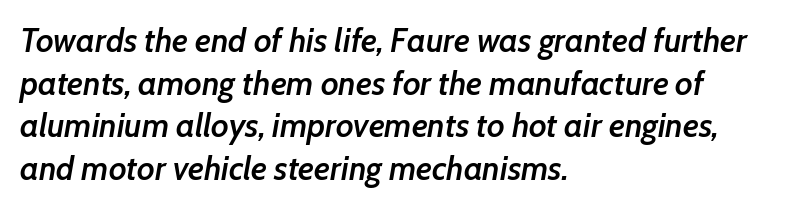
Q: Is the text bold? A: Semi-bold.
Q: Is the text italic (slanted)? A: Yes, it leans right by about 7 degrees.
Q: Is the text underlined? A: No.
Q: How is the paragraph aligned? A: Left-aligned.
Q: Is the spacing between letters normal or unusually wide? A: Normal.
Q: Is the spacing between lines tight, normal or loose? A: Normal.
Q: Width (condensed, normal, or wide)? A: Normal.
Q: Stroke contrast? A: Low.
Q: x-height? A: Medium.
Q: Monospaced? A: No.
